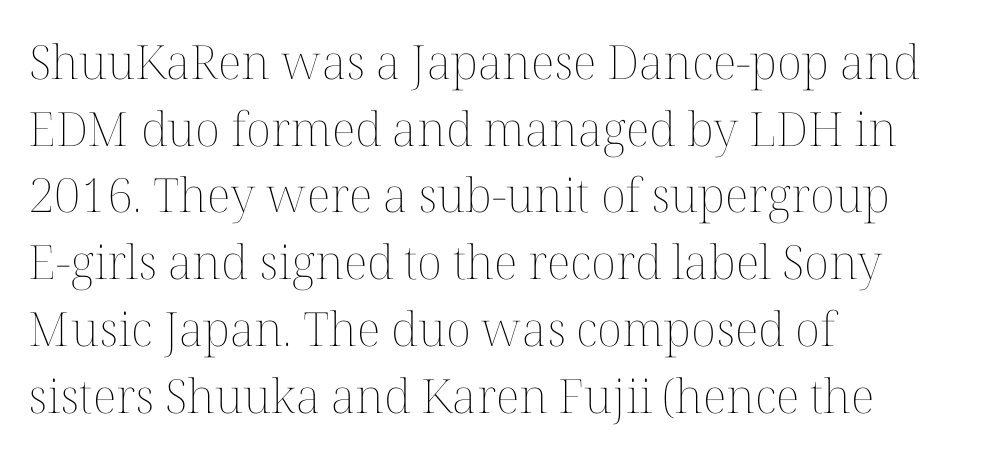
Successive baselines arrive at the customary interval. Lines of text with bare space underneath. The letters stand straight up with perfectly vertical stems. Weight class: somewhere from thin through regular. The letterforms sit shoulder to shoulder at normal distance.
